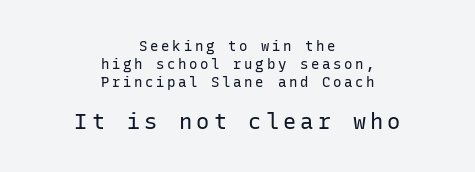
The image shows 22 px text type, upright; set centered, normal line spacing (1.27x), not underlined; the second (bottom) block is 1.57x larger.
